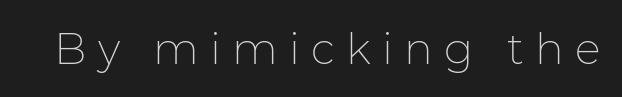
{"serif": "no", "italic": "no", "bold": "no", "weight": "thin", "width": "normal", "stroke_contrast": "low", "x_height": "medium", "monospaced": "no", "underline": "no", "letter_spacing": "wide", "letter_spacing_em": 0.26, "glyph_px": 43}
